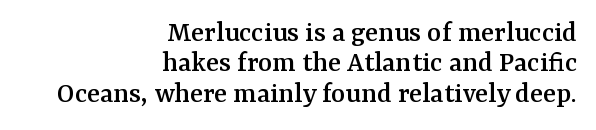
The image shows 30 px serif type, upright; set right-aligned, tight line spacing (1.01x), normal letter spacing, not underlined; medium stroke contrast and a medium x-height.
